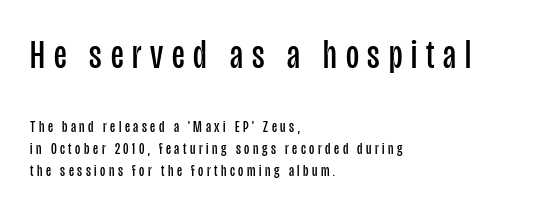
Q: Is the text bold? A: No.
Q: Is the text italic (slanted)? A: No, it is upright.
Q: Is the typeface a serif or a sans-serif typeface? A: Sans-serif.
Q: Is the text underlined? A: No.
Q: How is the paragraph aligned? A: Left-aligned.
Q: Is the spacing between letters normal or unusually wide? A: Unusually wide.
Q: Is the spacing between lines tight, normal or loose? A: Normal.
Q: Which block of text is set in a larger size, the first (top) or the second (bottom)? A: The first (top) one.
Q: Width (condensed, normal, or wide)? A: Condensed.
Q: Stroke contrast? A: Low.
Q: x-height? A: Large.
Q: Monospaced? A: No.
